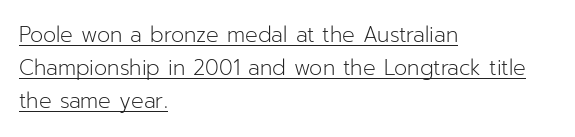
The image shows 21 px text type, upright; set left-aligned, normal line spacing (1.58x), normal letter spacing, underlined.
